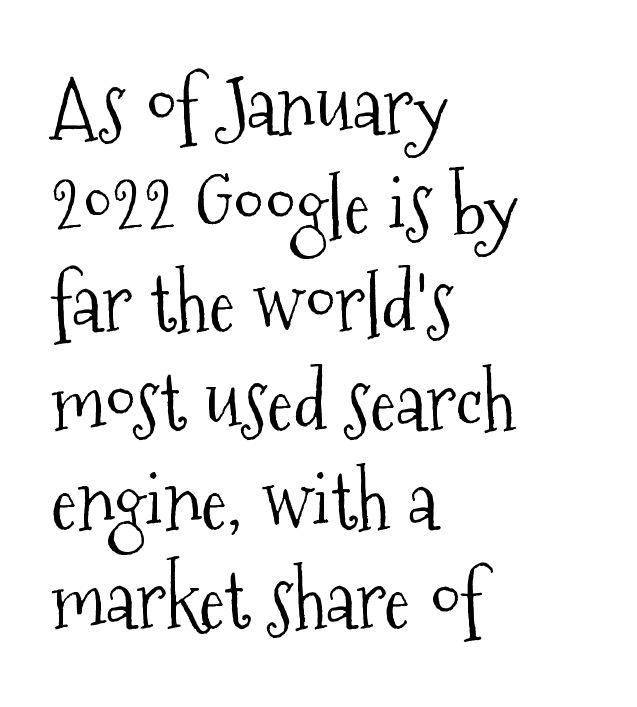
Unlike italic type, these characters show no tilt at all. The face used here is seriffed, in the tradition of book romans. Varying glyph widths throughout — classic text-font behaviour. Whoever set this chose a conventional vertical rhythm. Decoration check: the copy has no underline. The ragged edge is on the right, which tells us the setting is flush left.
